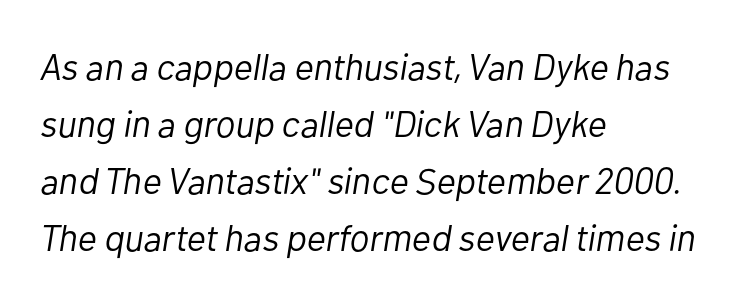
The image shows 37 px light type, italic (leaning right); set left-aligned, normal line spacing (1.54x), normal letter spacing, not underlined; low stroke contrast and a medium x-height.
